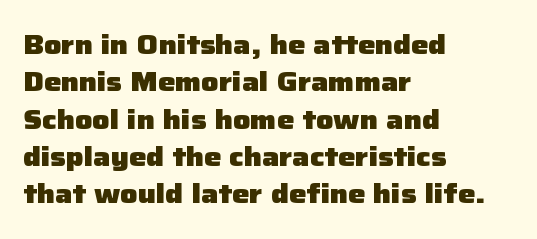
The image shows 27 px bold type, upright; set left-aligned, normal line spacing (1.38x), normal letter spacing, not underlined.
